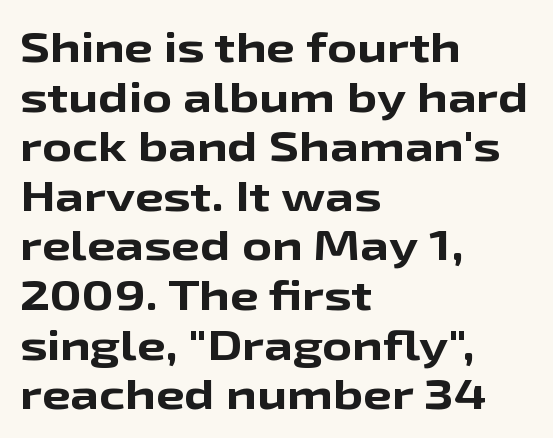
Proportional: the letters do not fall into vertical columns. The tracking reads as untouched default to a designer's eye. A student would call this left alignment; a typographer would say flush left, rag right. This sample uses an upright cut, with every glyph sitting square on the baseline. Has an underline been added? It has not. Each letter's strokes conclude bluntly, with no projecting serifs.
